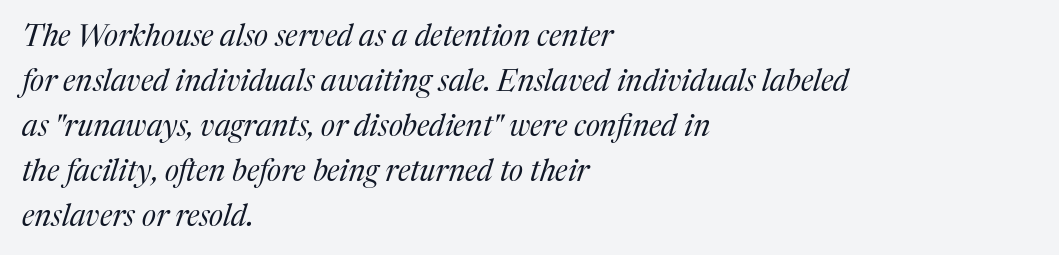
It's the slanting kind of type. Varying glyph widths throughout — classic text-font behaviour. Is there much room between lines? A standard amount, neither cramped nor airy. The font is comparable to plain body text, perhaps lighter.
